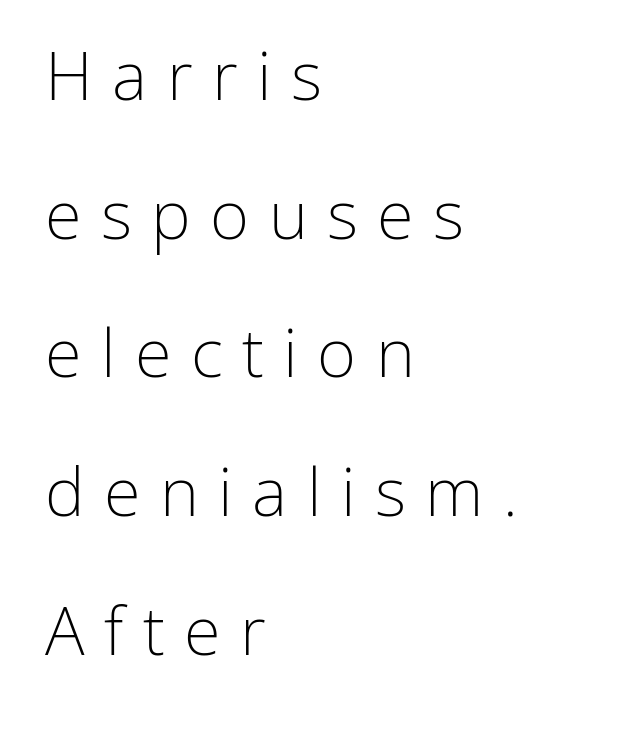
Q: Is the text bold? A: No.
Q: Is the text italic (slanted)? A: No, it is upright.
Q: Is the typeface a serif or a sans-serif typeface? A: Sans-serif.
Q: Is the text underlined? A: No.
Q: How is the paragraph aligned? A: Left-aligned.
Q: Is the spacing between letters normal or unusually wide? A: Unusually wide.
Q: Is the spacing between lines tight, normal or loose? A: Loose.
Q: Width (condensed, normal, or wide)? A: Normal.
Q: Stroke contrast? A: Low.
Q: x-height? A: Medium.
Q: Monospaced? A: No.
